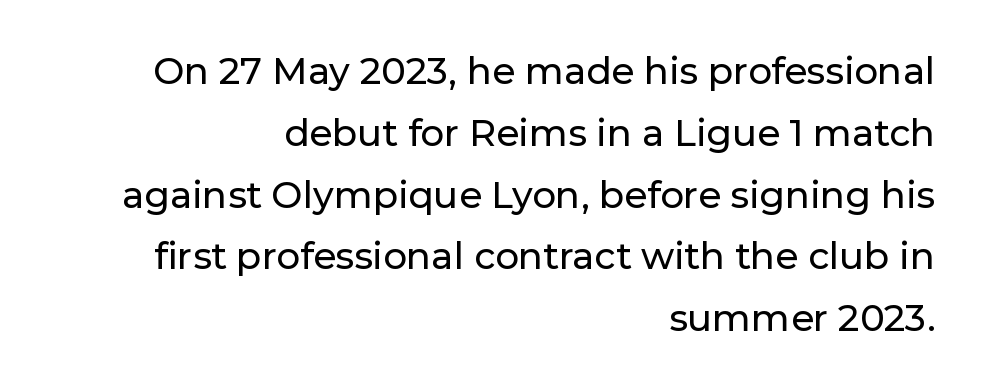
Compared with typical paragraphs, the rows here are spaced about the same. Unlike a traditional serif, this face leaves its strokes unadorned. Glyph-to-glyph distance matches everyday printed text. Quick note: underline off. Proportional: the letters do not fall into vertical columns. Is the block centered? No — it sits flush against the right margin.
